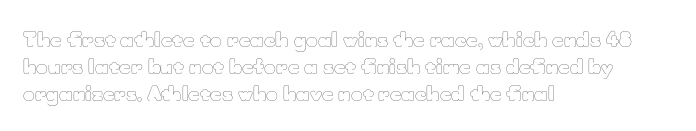
Q: Is the text bold? A: No.
Q: Is the text italic (slanted)? A: No, it is upright.
Q: Is the text underlined? A: No.
Q: How is the paragraph aligned? A: Left-aligned.
Q: Is the spacing between letters normal or unusually wide? A: Normal.
Q: Is the spacing between lines tight, normal or loose? A: Normal.
